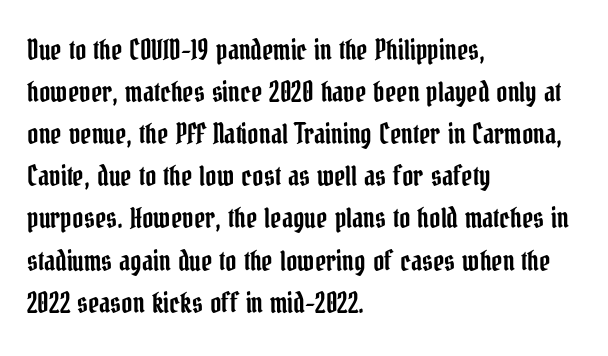
Q: Is the text italic (slanted)? A: No, it is upright.
Q: Is the text underlined? A: No.
Q: How is the paragraph aligned? A: Left-aligned.
Q: Is the spacing between letters normal or unusually wide? A: Normal.
Q: Is the spacing between lines tight, normal or loose? A: Normal.
